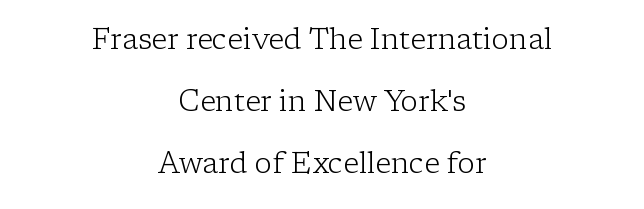
The image shows 29 px light serif type, upright; set centered, loose line spacing (2.14x), normal letter spacing, not underlined; low stroke contrast and a medium x-height.
